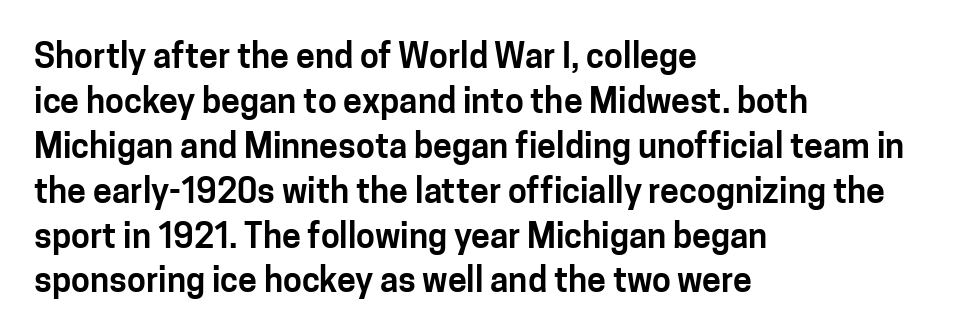
Q: Is the text italic (slanted)? A: No, it is upright.
Q: Is the typeface a serif or a sans-serif typeface? A: Sans-serif.
Q: Is the text underlined? A: No.
Q: How is the paragraph aligned? A: Left-aligned.
Q: Is the spacing between letters normal or unusually wide? A: Normal.
Q: Is the spacing between lines tight, normal or loose? A: Normal.
Q: Width (condensed, normal, or wide)? A: Normal.
Q: Stroke contrast? A: Low.
Q: x-height? A: Medium.
Q: Monospaced? A: No.
